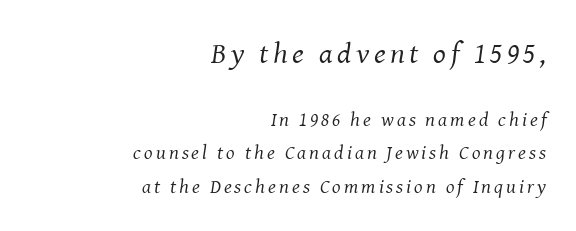
Horizontally, the lines are justified to the trailing edge only. Counters stay open thanks to moderate or lighter strokes. Words float on clear page, feet unadorned. The face used here appears at its bigger size in the upper chunk. Successive baselines arrive at the customary interval. Rendered with sloped, italic letterforms.
